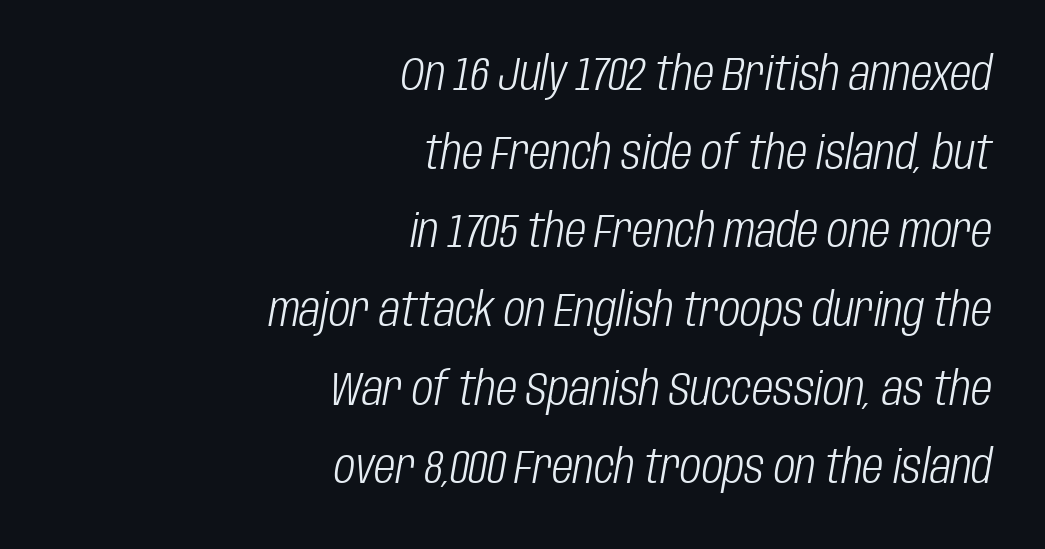
{"italic": "yes", "lean": "right", "slant_degrees": 10, "bold": "no", "weight": "light", "width": "condensed", "stroke_contrast": "low", "x_height": "large", "monospaced": "no", "underline": "no", "align": "right", "line_spacing_ratio": 1.71, "letter_spacing": "normal", "letter_spacing_em": 0.0, "glyph_px": 46}
